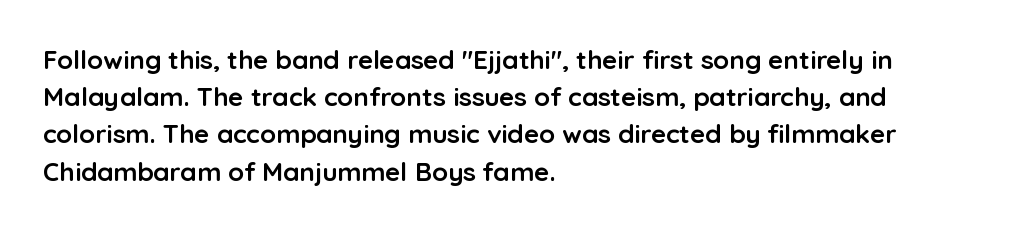
Q: Is the text bold? A: Yes.
Q: Is the text italic (slanted)? A: No, it is upright.
Q: Is the text underlined? A: No.
Q: How is the paragraph aligned? A: Left-aligned.
Q: Is the spacing between letters normal or unusually wide? A: Normal.
Q: Is the spacing between lines tight, normal or loose? A: Normal.
